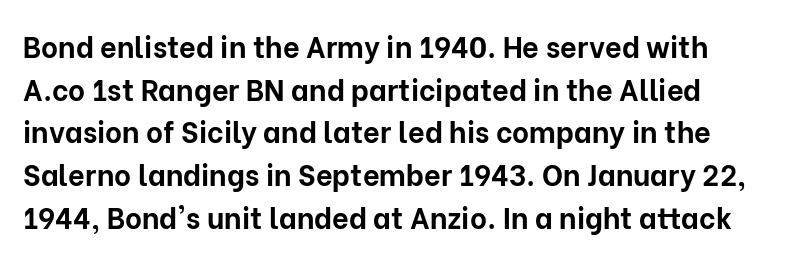
Spacing verdict: proportional, widths tailored to each character. Check where the strokes stop: nothing finishes them off — pure sans. Which margin do the lines hug? The left one — the right edge is uneven. The face used here has the dense, thick strokes of a bold.
